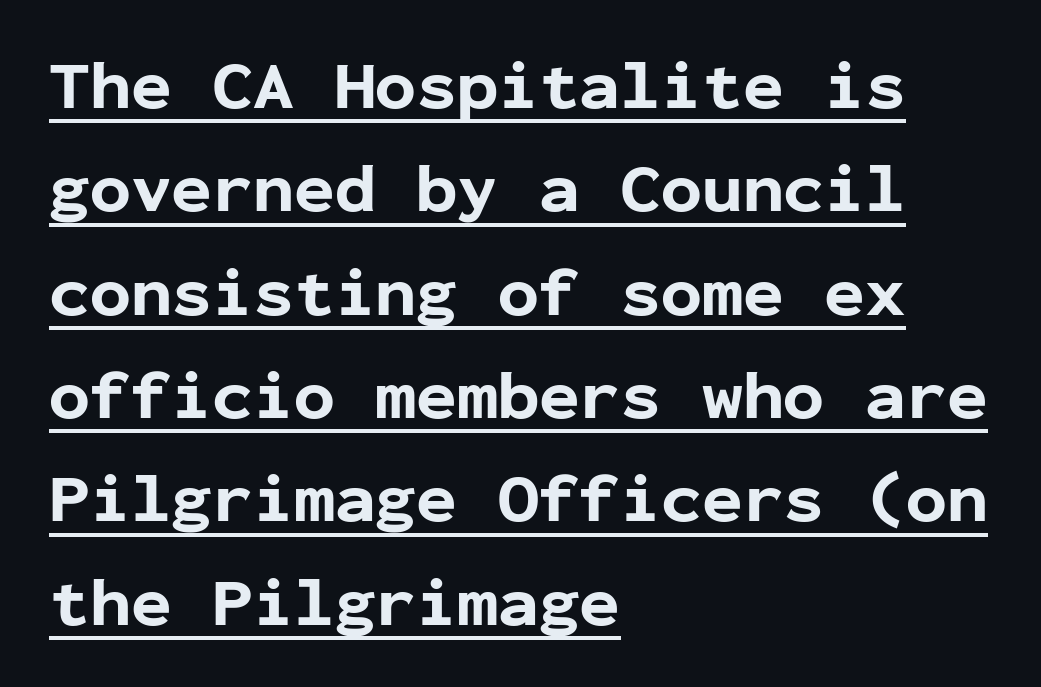
Does the weight exceed regular? Yes, all the way to bold. You could count columns in this text — the font is strictly monospaced. Grotesque or geometric, the face here clearly has no serifs. Tracking value appears to be zero — textbook default spacing. The string is rendered with underlining switched on. The lines are quadded left.
